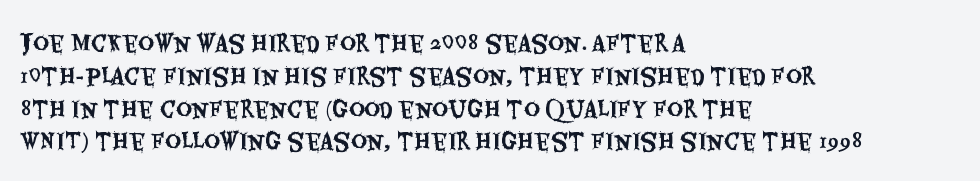
Q: Is the text italic (slanted)? A: No, it is upright.
Q: Is the text underlined? A: No.
Q: How is the paragraph aligned? A: Left-aligned.
Q: Is the spacing between letters normal or unusually wide? A: Normal.
Q: Is the spacing between lines tight, normal or loose? A: Normal.
